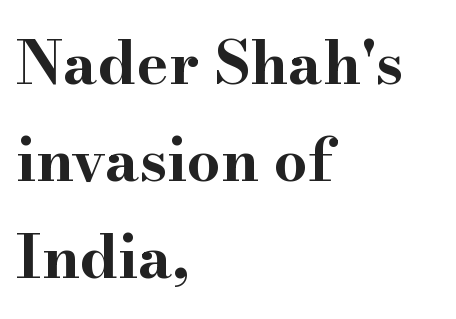
Q: Is the text bold? A: Yes.
Q: Is the text italic (slanted)? A: No, it is upright.
Q: Is the typeface a serif or a sans-serif typeface? A: Serif.
Q: Is the text underlined? A: No.
Q: How is the paragraph aligned? A: Left-aligned.
Q: Is the spacing between letters normal or unusually wide? A: Normal.
Q: Is the spacing between lines tight, normal or loose? A: Normal.
Q: Width (condensed, normal, or wide)? A: Wide.
Q: Stroke contrast? A: High.
Q: x-height? A: Small.
Q: Monospaced? A: No.
